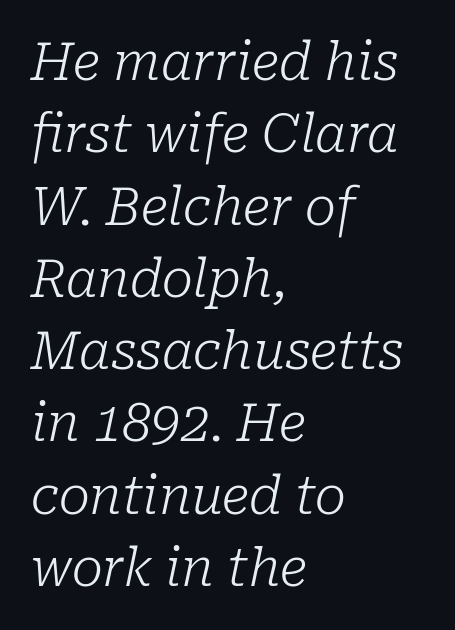
Q: Is the text bold? A: No.
Q: Is the text italic (slanted)? A: Yes, it leans right by about 10 degrees.
Q: Is the typeface a serif or a sans-serif typeface? A: Serif.
Q: Is the text underlined? A: No.
Q: How is the paragraph aligned? A: Left-aligned.
Q: Is the spacing between letters normal or unusually wide? A: Normal.
Q: Is the spacing between lines tight, normal or loose? A: Normal.
Q: Width (condensed, normal, or wide)? A: Normal.
Q: Stroke contrast? A: Low.
Q: x-height? A: Medium.
Q: Monospaced? A: No.
